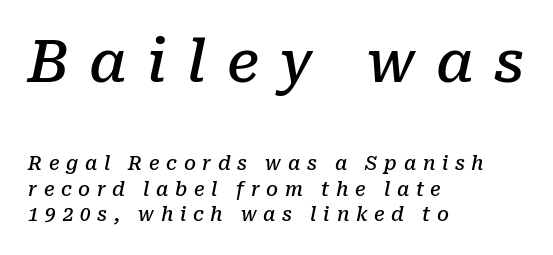
Q: Is the text bold? A: Semi-bold.
Q: Is the text italic (slanted)? A: Yes, it leans right by about 10 degrees.
Q: Is the typeface a serif or a sans-serif typeface? A: Serif.
Q: Is the text underlined? A: No.
Q: How is the paragraph aligned? A: Left-aligned.
Q: Is the spacing between letters normal or unusually wide? A: Unusually wide.
Q: Is the spacing between lines tight, normal or loose? A: Normal.
Q: Which block of text is set in a larger size, the first (top) or the second (bottom)? A: The first (top) one.
Q: Width (condensed, normal, or wide)? A: Normal.
Q: Stroke contrast? A: Low.
Q: x-height? A: Medium.
Q: Monospaced? A: No.
